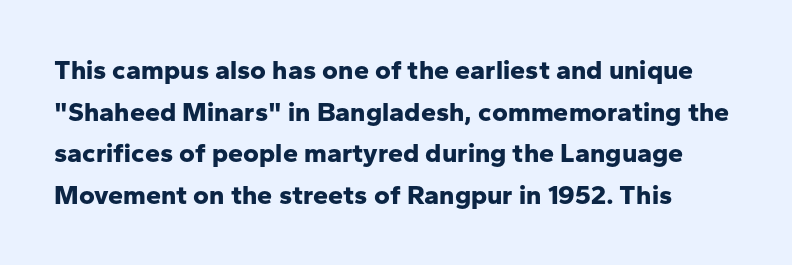
This sample uses plain, unmodified letter spacing. Chunky letters — that's bold for sure. The lines sit at an ordinary, default distance from one another. Bare-footed words on every line.
